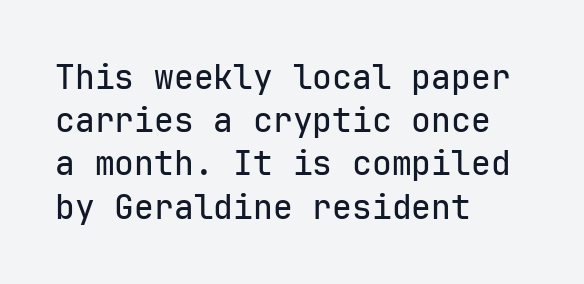
{"serif": "no", "italic": "no", "width": "normal", "stroke_contrast": "low", "x_height": "medium", "monospaced": "yes", "underline": "no", "align": "left", "line_spacing": "normal", "line_spacing_ratio": 1.31, "letter_spacing": "normal", "letter_spacing_em": 0.0, "glyph_px": 33}
